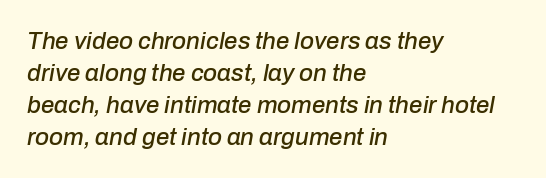
The image shows 24 px text type, italic (leaning right); set left-aligned, normal line spacing (1.33x), normal letter spacing, not underlined.
